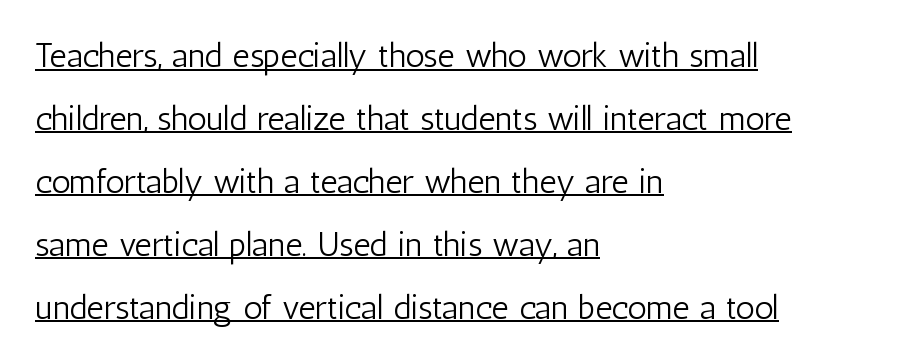
Q: Is the text bold? A: No.
Q: Is the text italic (slanted)? A: No, it is upright.
Q: Is the typeface a serif or a sans-serif typeface? A: Sans-serif.
Q: Is the text underlined? A: Yes.
Q: How is the paragraph aligned? A: Left-aligned.
Q: Is the spacing between letters normal or unusually wide? A: Normal.
Q: Width (condensed, normal, or wide)? A: Condensed.
Q: Stroke contrast? A: Low.
Q: x-height? A: Medium.
Q: Monospaced? A: No.
